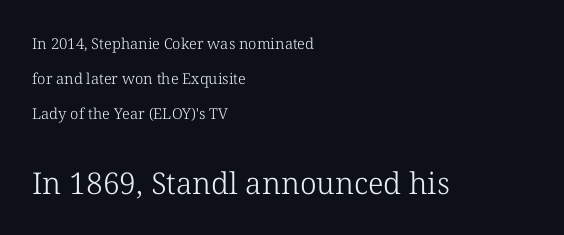
What kind of face is this? One with serifs. The gaps between neighbouring characters are ordinary and unremarkable. The letters stand straight up with perfectly vertical stems. If you measured baseline to baseline, you'd find a long distance.
